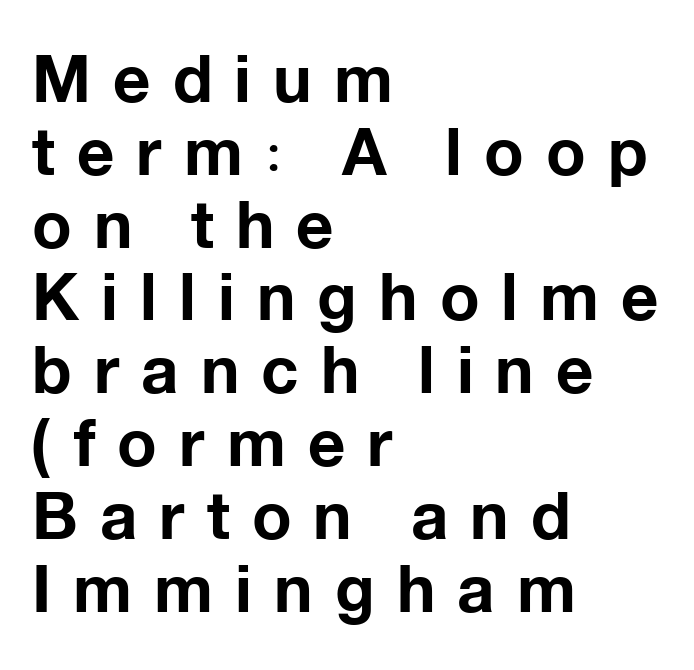
Q: Is the text bold? A: Yes.
Q: Is the text italic (slanted)? A: No, it is upright.
Q: Is the typeface a serif or a sans-serif typeface? A: Sans-serif.
Q: Is the text underlined? A: No.
Q: How is the paragraph aligned? A: Left-aligned.
Q: Is the spacing between letters normal or unusually wide? A: Unusually wide.
Q: Is the spacing between lines tight, normal or loose? A: Tight.
Q: Width (condensed, normal, or wide)? A: Normal.
Q: Stroke contrast? A: Low.
Q: x-height? A: Medium.
Q: Monospaced? A: No.
